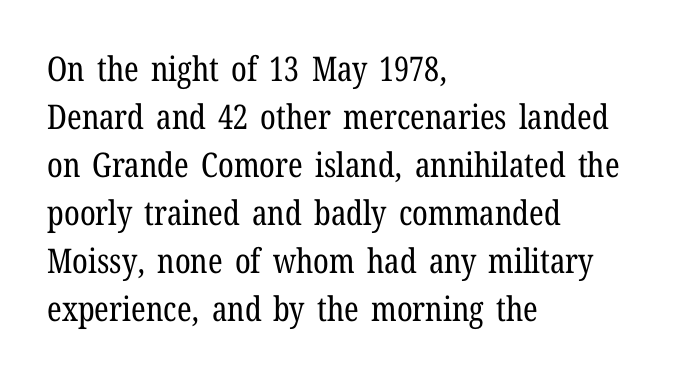
{"serif": "yes", "italic": "no", "bold": "no", "weight": "regular", "width": "condensed", "stroke_contrast": "low", "x_height": "medium", "monospaced": "no", "underline": "no", "align": "left", "line_spacing": "normal", "line_spacing_ratio": 1.41, "letter_spacing": "normal", "letter_spacing_em": 0.0, "glyph_px": 34}
